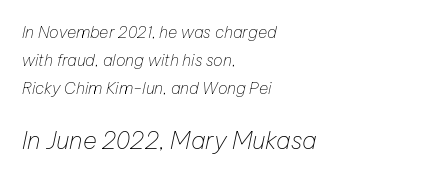
Stem width sits at or under what a default text font uses. Notice how the stems are inclined rather than vertical — that's the hallmark of italics. The rendering enlarges the type as you move from the upper chunk to the lower. Each word holds together tightly as a unit, with standard inter-letter gaps. A student would call this left alignment; a typographer would say flush left, rag right. Bare-footed words on every line.
